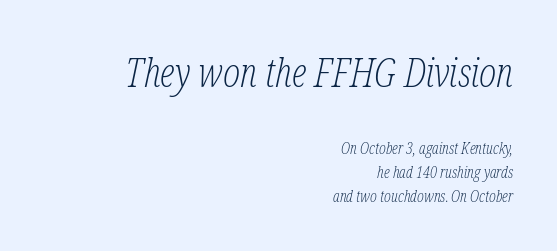
Q: Is the text bold? A: No.
Q: Is the text italic (slanted)? A: Yes, it leans right by about 12 degrees.
Q: Is the typeface a serif or a sans-serif typeface? A: Serif.
Q: Is the text underlined? A: No.
Q: How is the paragraph aligned? A: Right-aligned.
Q: Is the spacing between letters normal or unusually wide? A: Normal.
Q: Is the spacing between lines tight, normal or loose? A: Normal.
Q: Which block of text is set in a larger size, the first (top) or the second (bottom)? A: The first (top) one.
Q: Width (condensed, normal, or wide)? A: Condensed.
Q: Stroke contrast? A: Low.
Q: x-height? A: Medium.
Q: Monospaced? A: No.
